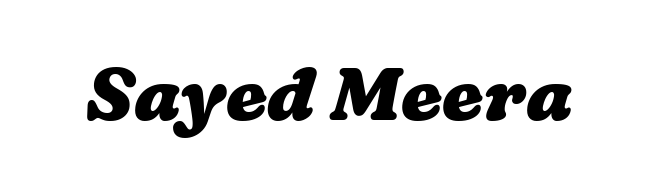
Q: Is the text bold? A: Yes.
Q: Is the text underlined? A: No.
Q: Is the spacing between letters normal or unusually wide? A: Normal.
Q: Width (condensed, normal, or wide)? A: Wide.
Q: Stroke contrast? A: Low.
Q: x-height? A: Medium.
Q: Monospaced? A: No.
